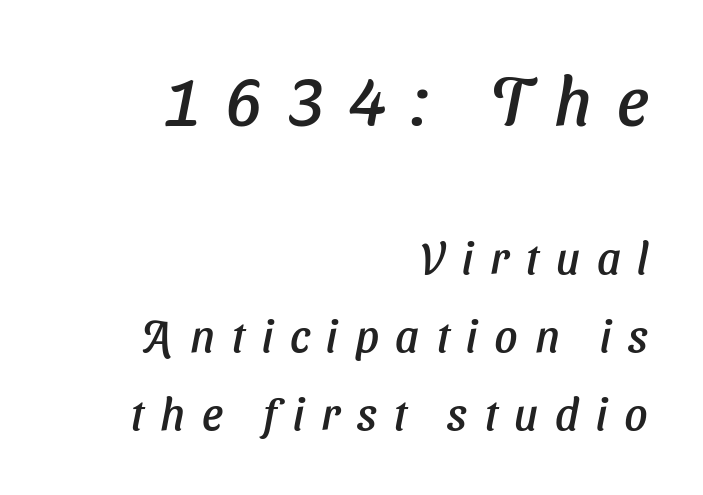
Q: Is the typeface a serif or a sans-serif typeface? A: Serif.
Q: Is the text underlined? A: No.
Q: How is the paragraph aligned? A: Right-aligned.
Q: Is the spacing between letters normal or unusually wide? A: Unusually wide.
Q: Which block of text is set in a larger size, the first (top) or the second (bottom)? A: The first (top) one.
Q: Width (condensed, normal, or wide)? A: Normal.
Q: Stroke contrast? A: Low.
Q: x-height? A: Medium.
Q: Monospaced? A: No.
